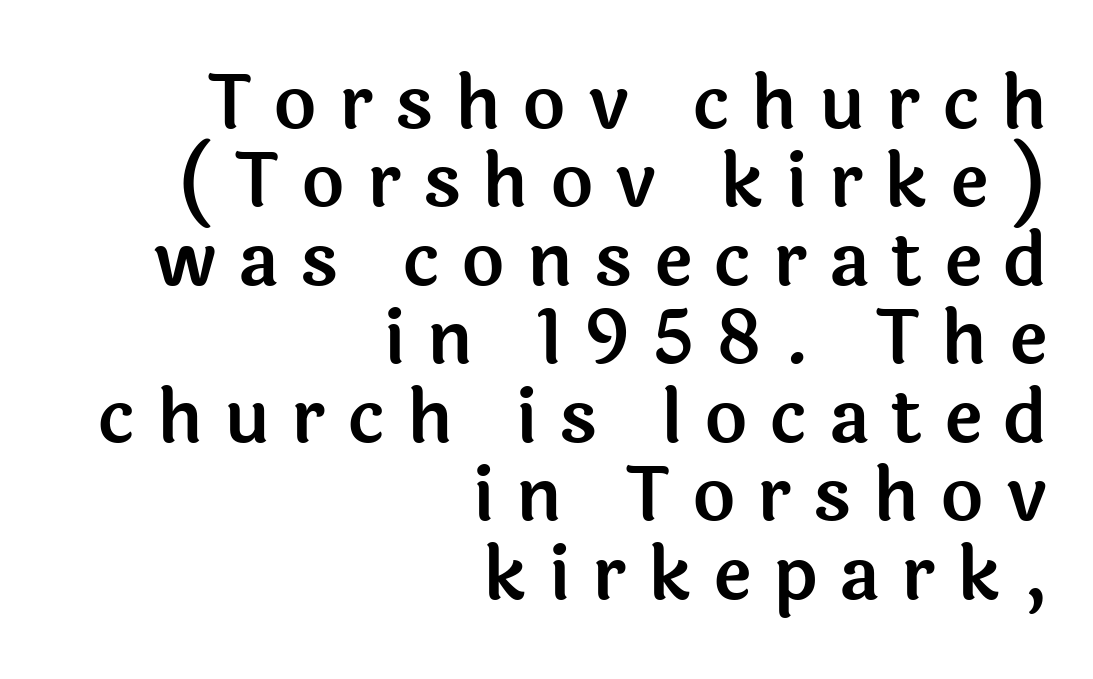
{"serif": "no", "italic": "no", "width": "normal", "x_height": "medium", "monospaced": "no", "underline": "no", "align": "right", "line_spacing": "tight", "line_spacing_ratio": 1.06, "letter_spacing": "wide", "letter_spacing_em": 0.29, "glyph_px": 74}
